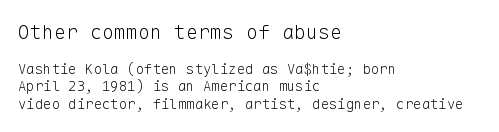
Characters follow at the spacing the type designer built in. The specimen omits any rule beneath the text block's lines. Rendered with straight, roman letterforms. Notice how the passage keeps a crisp vertical edge on the left only.
